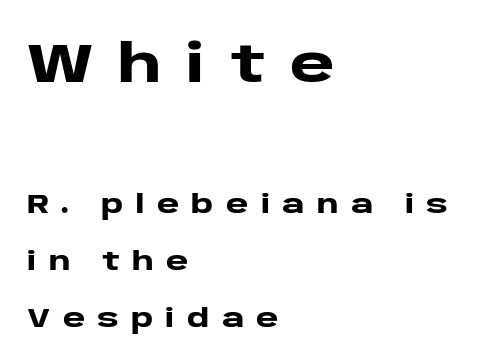
Reading down the column, the eye jumps a long way to each next line. In terms of letterform style, serifs are entirely absent. Its strokes are broad and dark, the hallmark of bold type. Honestly, the letter spacing is so wide it's the main thing you notice.
